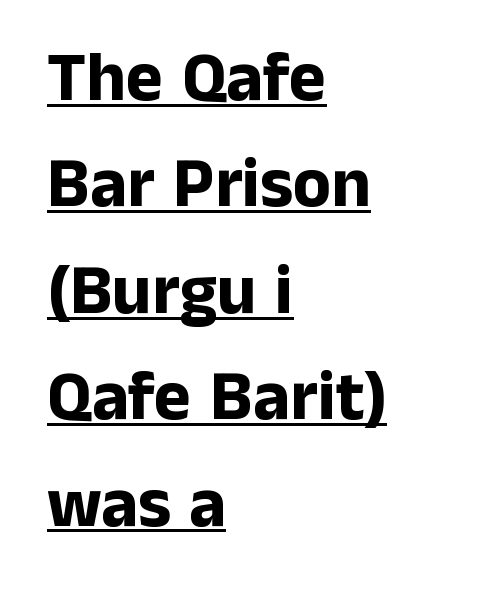
{"serif": "no", "italic": "no", "bold": "yes", "weight": "bold", "width": "normal", "stroke_contrast": "low", "x_height": "medium", "monospaced": "no", "underline": "yes", "align": "left", "line_spacing": "normal", "line_spacing_ratio": 1.52, "letter_spacing": "normal", "letter_spacing_em": 0.0, "glyph_px": 70}
